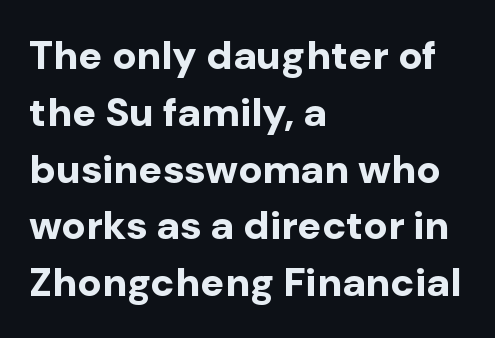
{"serif": "no", "italic": "no", "bold": "yes", "weight": "bold", "width": "normal", "stroke_contrast": "low", "x_height": "medium", "monospaced": "no", "underline": "no", "align": "left", "line_spacing": "normal", "line_spacing_ratio": 1.42, "letter_spacing": "normal", "letter_spacing_em": 0.0, "glyph_px": 40}
